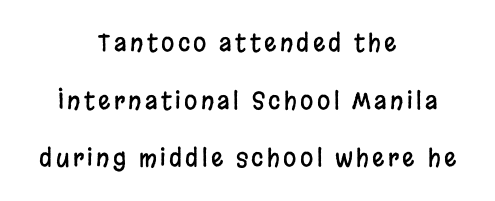
The image shows 24 px text type, upright; set centered, loose line spacing (2.4x), not underlined.
